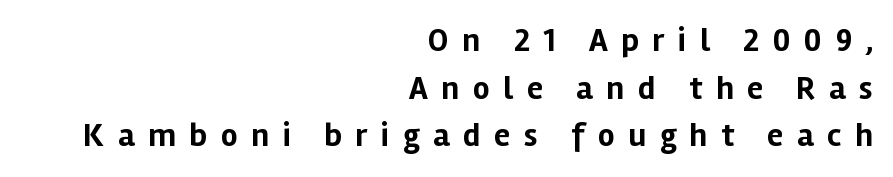
{"serif": "no", "italic": "no", "bold": "yes", "weight": "bold", "width": "normal", "stroke_contrast": "low", "x_height": "medium", "monospaced": "no", "underline": "no", "align": "right", "line_spacing": "normal", "line_spacing_ratio": 1.44, "letter_spacing": "wide", "letter_spacing_em": 0.41, "glyph_px": 33}
